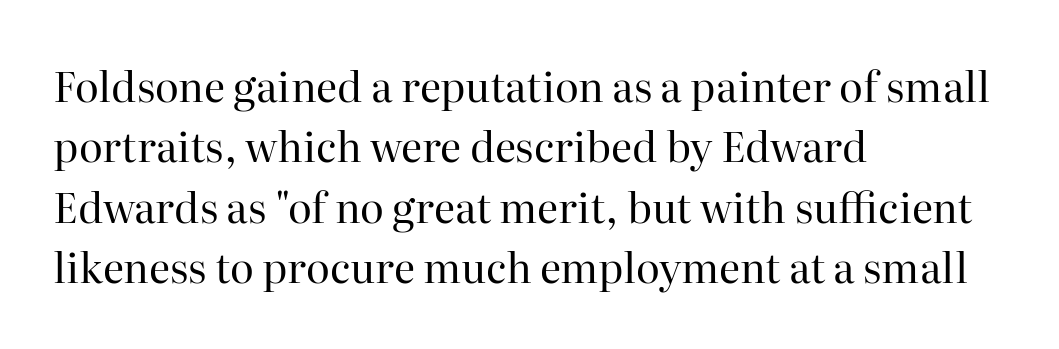
{"serif": "yes", "italic": "no", "bold": "no", "weight": "regular", "width": "normal", "stroke_contrast": "high", "x_height": "medium", "monospaced": "no", "underline": "no", "align": "left", "line_spacing": "normal", "line_spacing_ratio": 1.47, "letter_spacing": "normal", "letter_spacing_em": 0.0, "glyph_px": 41}
